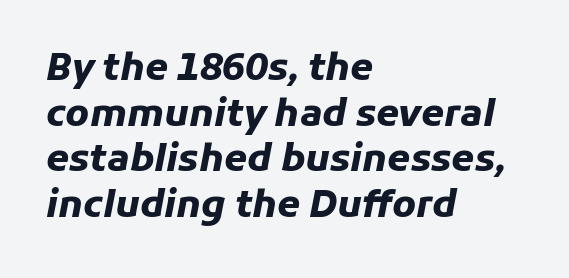
The image shows 37 px heavy type, italic (leaning right); set left-aligned, line spacing 1.23x, normal letter spacing, not underlined; low stroke contrast and a medium x-height.
